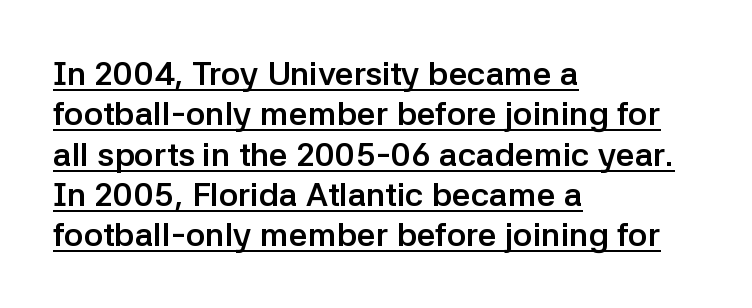
{"serif": "no", "italic": "no", "bold": "yes", "weight": "semibold", "width": "normal", "stroke_contrast": "low", "x_height": "medium", "monospaced": "no", "underline": "yes", "align": "left", "line_spacing_ratio": 1.22, "letter_spacing": "normal", "letter_spacing_em": 0.0, "glyph_px": 33}
